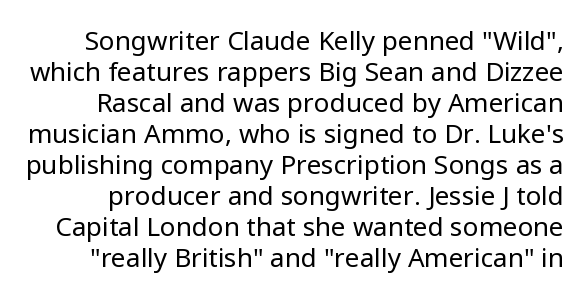
Q: Is the text bold? A: No.
Q: Is the text italic (slanted)? A: No, it is upright.
Q: Is the text underlined? A: No.
Q: Is the spacing between letters normal or unusually wide? A: Normal.
